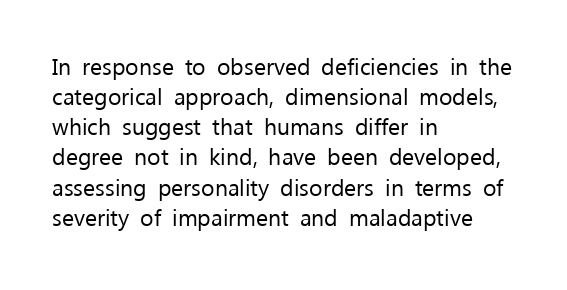
Q: Is the text bold? A: No.
Q: Is the text italic (slanted)? A: No, it is upright.
Q: Is the text underlined? A: No.
Q: How is the paragraph aligned? A: Left-aligned.
Q: Is the spacing between letters normal or unusually wide? A: Normal.
Q: Is the spacing between lines tight, normal or loose? A: Normal.
